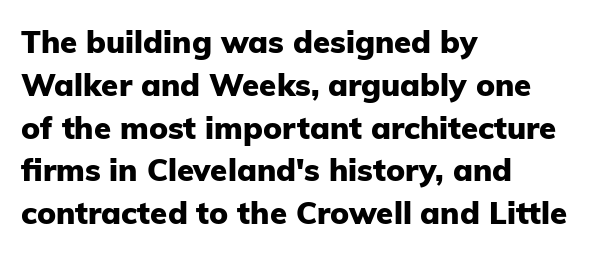
{"serif": "no", "italic": "no", "bold": "yes", "weight": "heavy", "width": "normal", "stroke_contrast": "low", "x_height": "medium", "monospaced": "no", "underline": "no", "align": "left", "line_spacing": "normal", "line_spacing_ratio": 1.38, "letter_spacing": "normal", "letter_spacing_em": 0.0, "glyph_px": 31}
